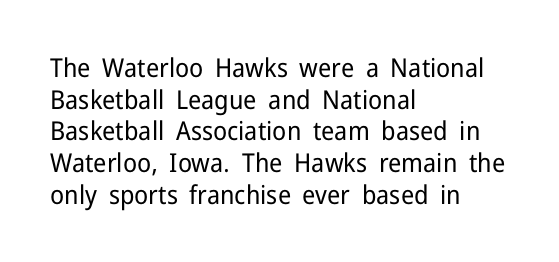
Nope, not italic — everything's standing straight. The font is comparable to plain body text, perhaps lighter. Inter-character spacing is left at the font's built-in metrics. The zone under the glyphs is completely vacant. These lines are set flush left with a ragged right edge.
